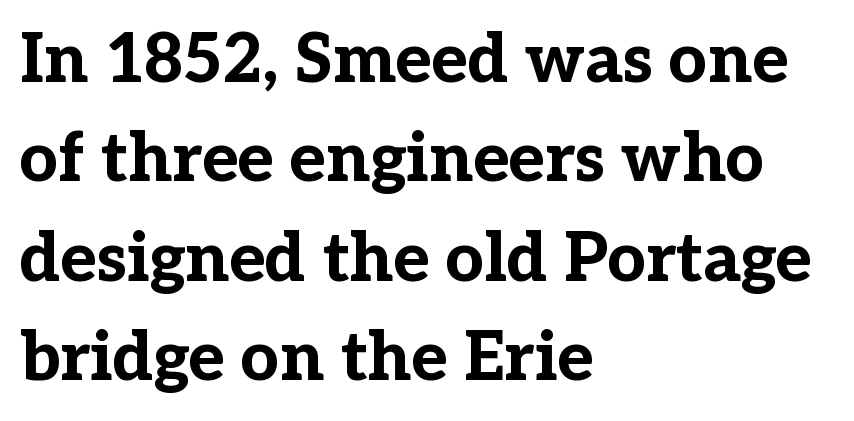
The image shows 68 px bold serif type, upright; set left-aligned, normal line spacing (1.46x), normal letter spacing, not underlined; low stroke contrast and a medium x-height.
